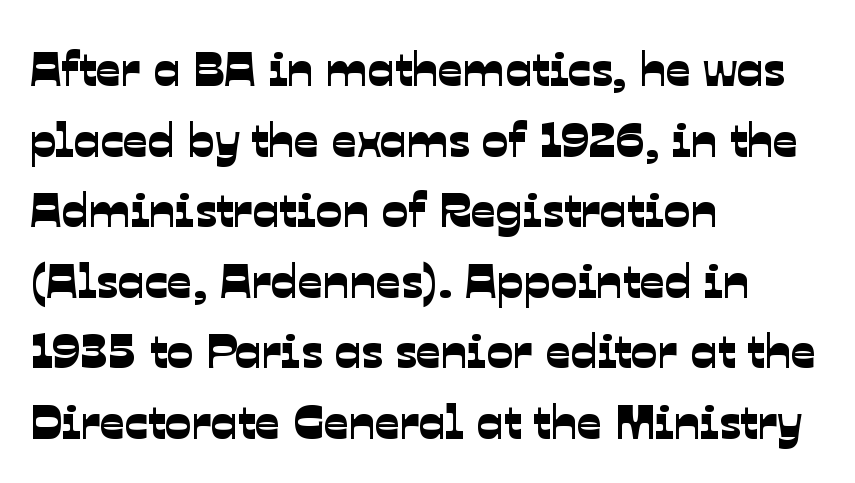
The image shows 49 px sans-serif type; set left-aligned, normal line spacing (1.44x), normal letter spacing, not underlined; low stroke contrast and a medium x-height.
